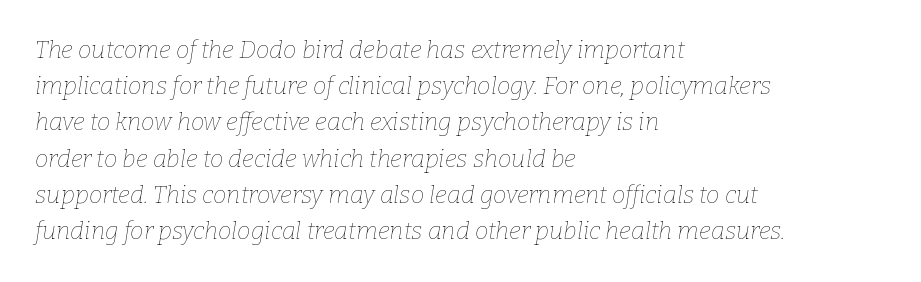
Q: Is the text bold? A: No.
Q: Is the text italic (slanted)? A: Yes, it leans right by about 9 degrees.
Q: Is the text underlined? A: No.
Q: How is the paragraph aligned? A: Left-aligned.
Q: Is the spacing between letters normal or unusually wide? A: Normal.
Q: Is the spacing between lines tight, normal or loose? A: Normal.
